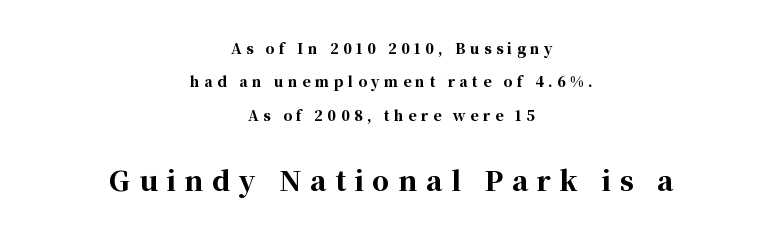
The image shows 27 px bold type, upright; set centered, loose line spacing (2.39x), unusually wide letter spacing (+0.32 em), not underlined; the second (bottom) block is 1.93x larger.
